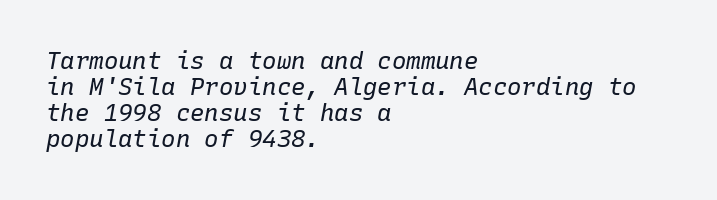
Q: Is the text bold? A: No.
Q: Is the text italic (slanted)? A: Yes, it leans right by about 10 degrees.
Q: Is the text underlined? A: No.
Q: How is the paragraph aligned? A: Left-aligned.
Q: Is the spacing between letters normal or unusually wide? A: Normal.
Q: Is the spacing between lines tight, normal or loose? A: Tight.
